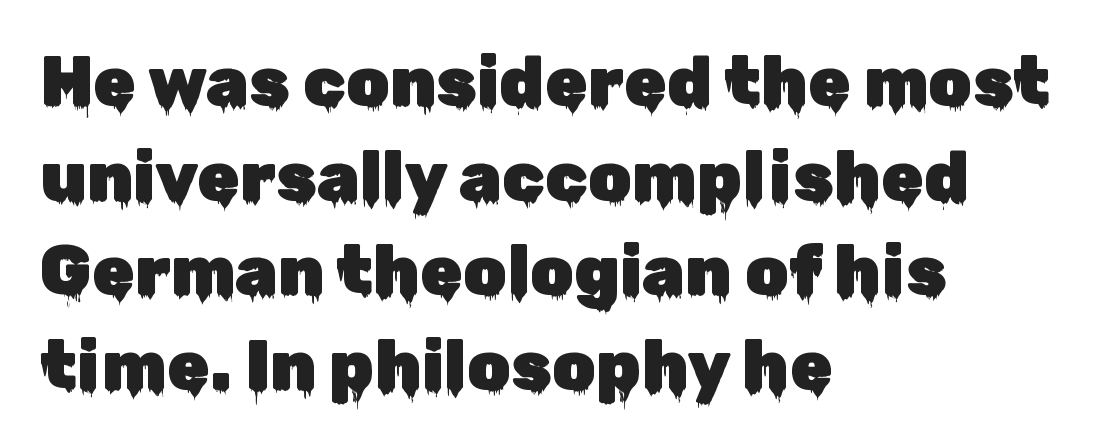
What kind of face is this? One without serifs — a sans. Caption: standard tracking, unaltered. Does the leading feel generous? No, just average. The font's upright variant was chosen for this text.
